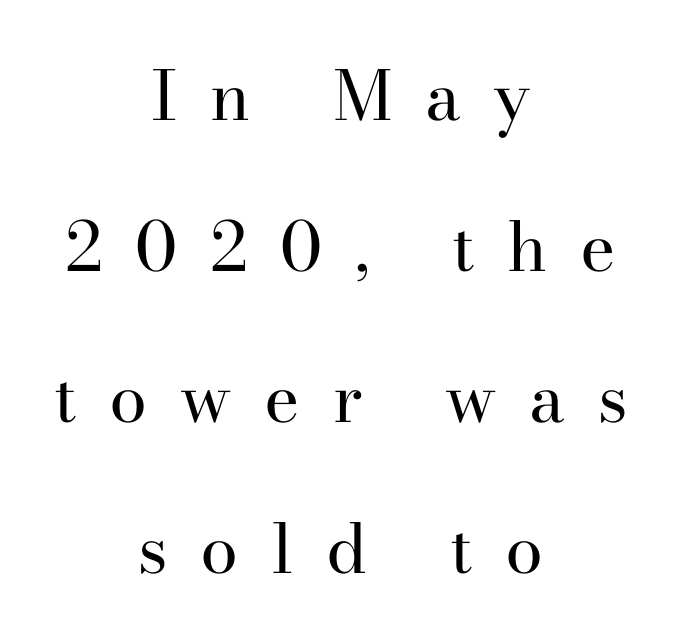
Are there feet on the stems? There are — it's a serif. Compared with a flush-left layout, this one balances lines on the center instead. Leading is clearly above the norm, producing a sparse column. The letters are spread apart with noticeably loose tracking.
